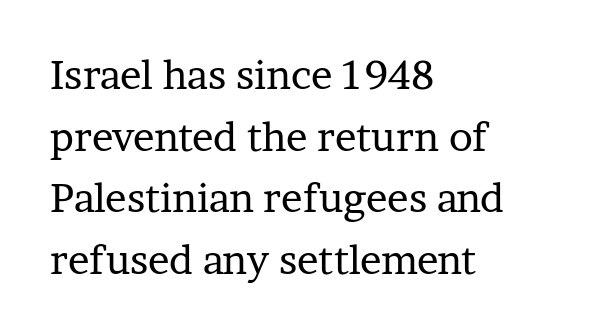
The image shows 40 px regular-weight serif type, upright; set left-aligned, normal line spacing (1.54x), normal letter spacing, not underlined; low stroke contrast and a medium x-height.
